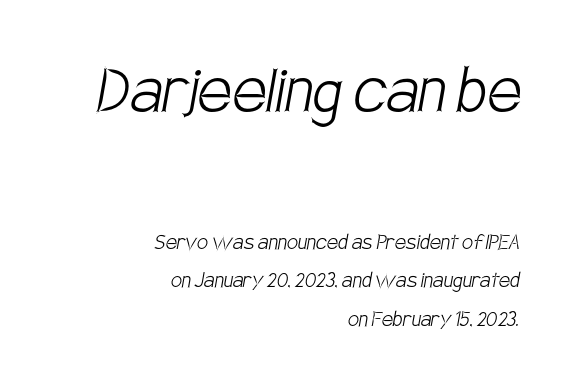
The image shows 76 px light, condensed sans-serif type; set right-aligned, normal line spacing (1.55x), normal letter spacing, not underlined; the first (top) block is 3.04x larger; low stroke contrast and a large x-height.
